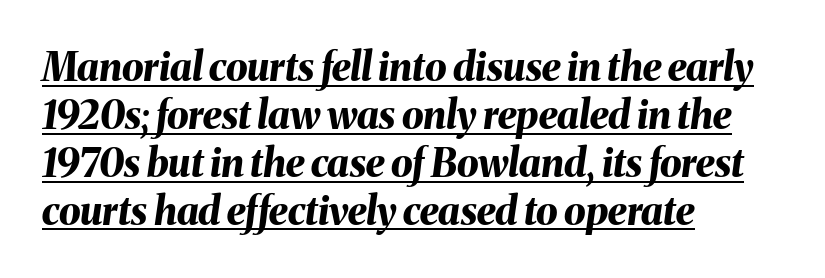
Q: Is the text bold? A: Yes.
Q: Is the text italic (slanted)? A: Yes, it leans right by about 8 degrees.
Q: Is the text underlined? A: Yes.
Q: How is the paragraph aligned? A: Left-aligned.
Q: Is the spacing between letters normal or unusually wide? A: Normal.
Q: Width (condensed, normal, or wide)? A: Normal.
Q: Stroke contrast? A: Medium.
Q: x-height? A: Medium.
Q: Monospaced? A: No.
